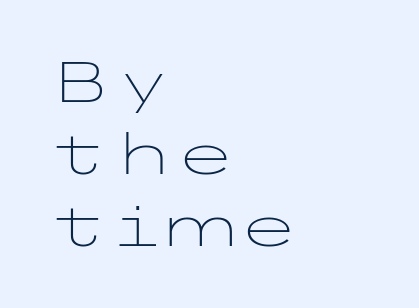
The strokes are not fattened; the text isn't bold. The rag falls on the right side of this text block. Nobody drew a line under any word here. A roman cut, with each character standing at attention.
